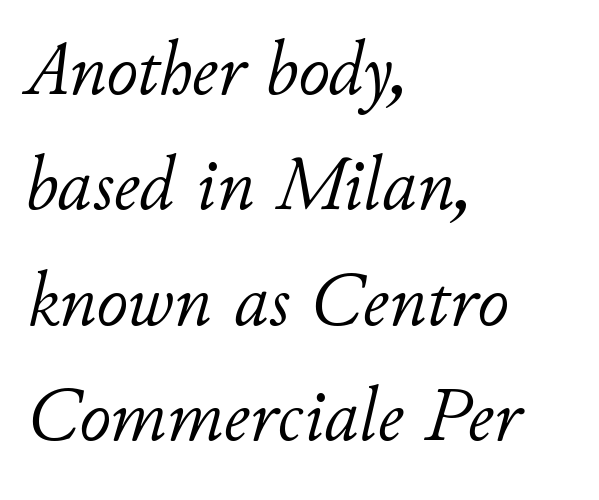
The image shows 77 px light type, italic (leaning right); set left-aligned, normal line spacing (1.5x), normal letter spacing, not underlined; low stroke contrast and a small x-height.
